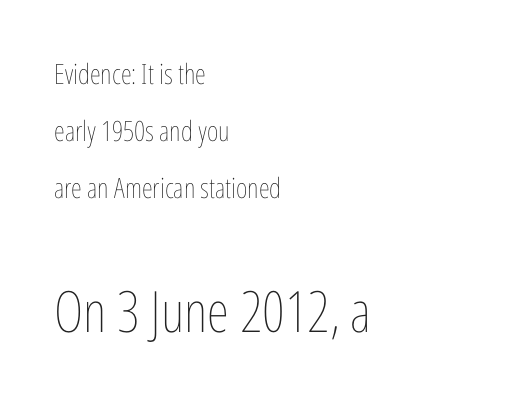
{"italic": "no", "bold": "no", "weight": "thin", "width": "condensed", "stroke_contrast": "low", "x_height": "medium", "monospaced": "no", "underline": "no", "align": "left", "line_spacing": "loose", "line_spacing_ratio": 2.04, "letter_spacing": "normal", "letter_spacing_em": 0.0, "larger_block": "second", "size_ratio": 2.04, "glyph_px": 57}
